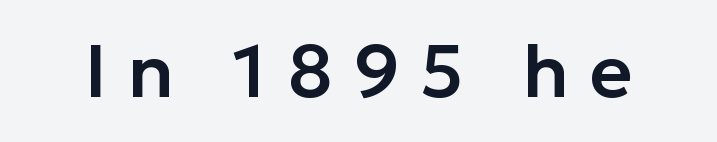
Look at the tracking — it's clearly loosened, letters drifting apart. These lines are rendered in a variable-pitch font. Unlike italic type, these characters show no tilt at all. The face used here is a sans, in the tradition of grotesques and geometrics. Rule under the text: the space is simply empty.
